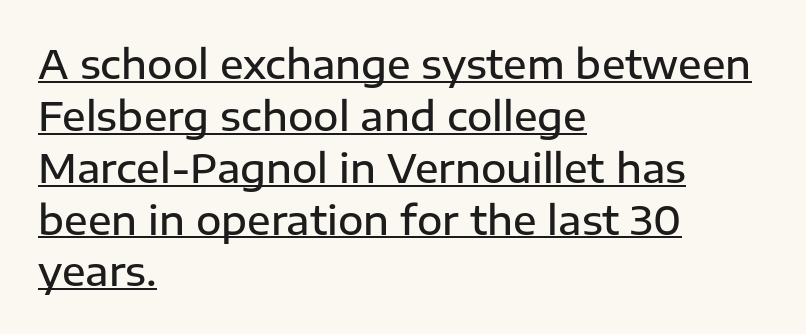
The image shows 39 px semibold sans-serif type, upright; set left-aligned, normal line spacing (1.33x), normal letter spacing, underlined; low stroke contrast and a medium x-height.
